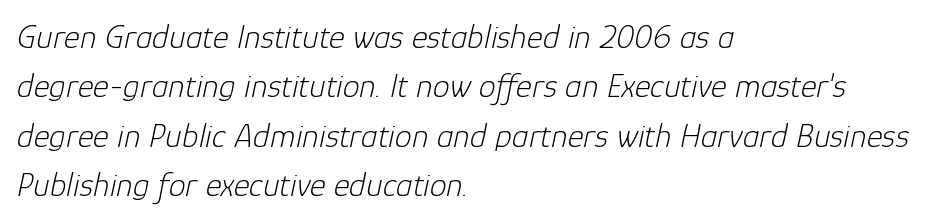
The face used here is proportionally spaced, like ordinary book or web type. Weight class: somewhere from thin through regular. Tracking value appears to be zero — textbook default spacing. The compositor pushed each line to the left boundary. This block has exactly the height ordinary leading produces.
